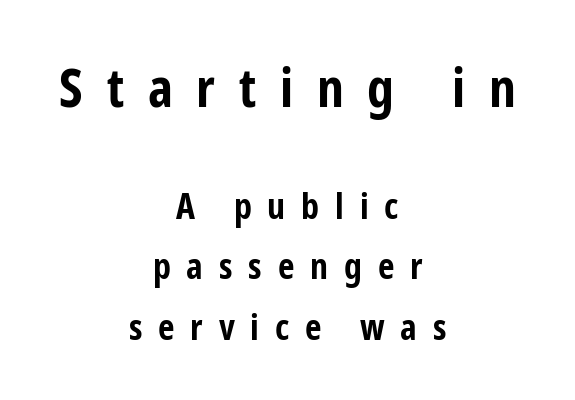
Q: Is the text bold? A: Yes.
Q: Is the text italic (slanted)? A: No, it is upright.
Q: Is the typeface a serif or a sans-serif typeface? A: Sans-serif.
Q: Is the text underlined? A: No.
Q: How is the paragraph aligned? A: Centered.
Q: Is the spacing between letters normal or unusually wide? A: Unusually wide.
Q: Is the spacing between lines tight, normal or loose? A: Normal.
Q: Which block of text is set in a larger size, the first (top) or the second (bottom)? A: The first (top) one.
Q: Width (condensed, normal, or wide)? A: Condensed.
Q: Stroke contrast? A: Low.
Q: x-height? A: Medium.
Q: Monospaced? A: No.
